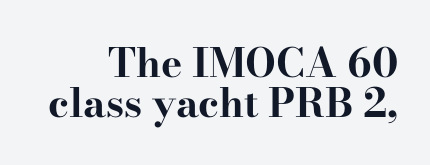
In terms of letterform style, serifs are clearly present. What weight is shown? A full bold with thick strokes. In CSS terms this would be text-align: right. Look at the tracking — it's just the regular setting, nothing added. This is roman type, the default non-slanted kind. Interline gaps are noticeably narrow in this sample.
